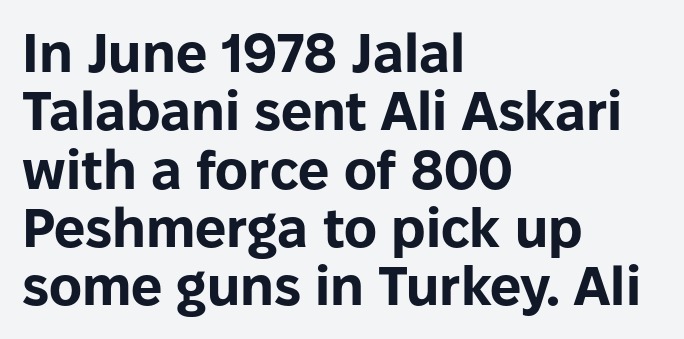
{"serif": "no", "italic": "no", "bold": "yes", "weight": "bold", "width": "normal", "stroke_contrast": "low", "x_height": "medium", "monospaced": "no", "underline": "no", "align": "left", "line_spacing": "tight", "line_spacing_ratio": 1.06, "letter_spacing": "normal", "letter_spacing_em": 0.0, "glyph_px": 55}
